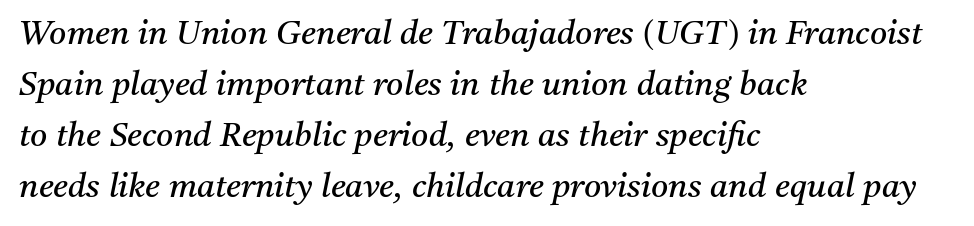
{"serif": "yes", "italic": "yes", "lean": "right", "slant_degrees": 11, "bold": "no", "weight": "regular", "width": "normal", "stroke_contrast": "medium", "x_height": "medium", "monospaced": "no", "underline": "no", "align": "left", "line_spacing": "normal", "line_spacing_ratio": 1.55, "letter_spacing": "normal", "letter_spacing_em": 0.0, "glyph_px": 33}
